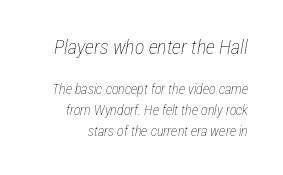
{"italic": "yes", "lean": "right", "slant_degrees": 12, "bold": "no", "underline": "no", "line_spacing": "normal", "line_spacing_ratio": 1.5, "letter_spacing": "normal", "letter_spacing_em": 0.0, "larger_block": "first", "size_ratio": 1.43, "glyph_px": 20}
